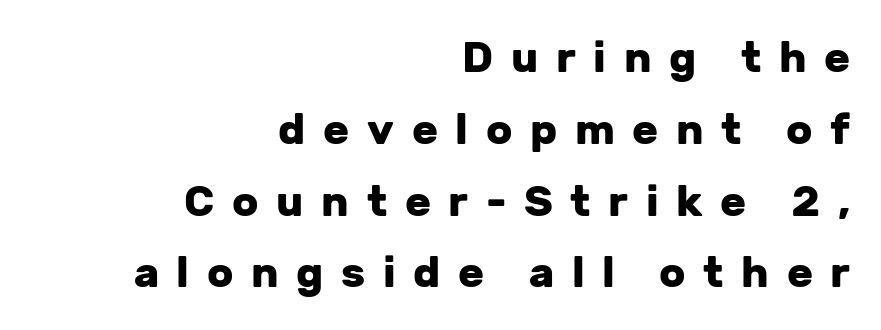
The specimen omits any rule beneath the text block's lines. Examine the stroke ends and you'll find no serifs. Vertically, the passage feels balanced, rows spaced as you'd expect. Does the weight exceed regular? Yes, all the way to bold. Compared with typical body copy, the letter spacing here is much looser. This sample has the flowing, uneven cadence of proportional lettering.
